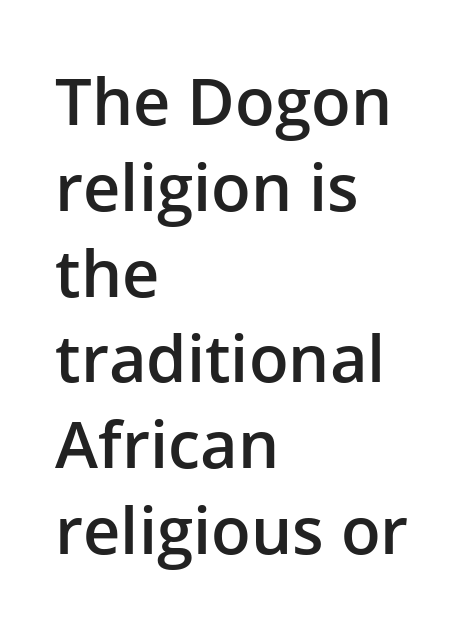
Spacing verdict: proportional, widths tailored to each character. No italicization has been applied; the sample stays upright. Has an underline been added? It has not. Does the weight exceed regular? Yes, but only to semibold. Regarding leading, the lines here are spaced in the standard way. A typesetter would call this zero additional tracking.
